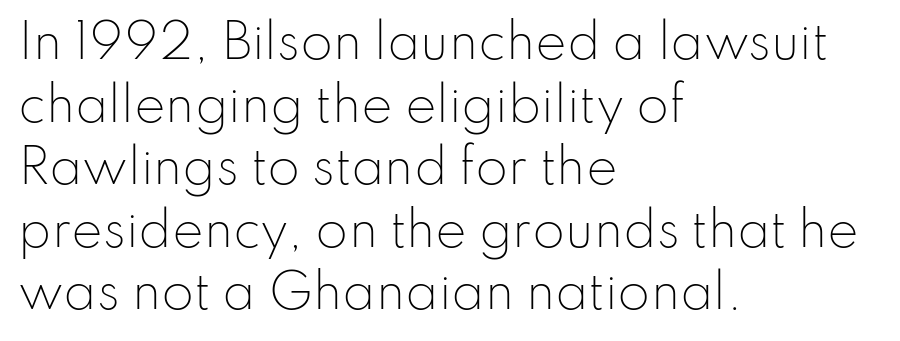
{"serif": "no", "italic": "no", "bold": "no", "weight": "light", "width": "normal", "stroke_contrast": "low", "x_height": "small", "monospaced": "no", "underline": "no", "align": "left", "line_spacing": "normal", "line_spacing_ratio": 1.33, "letter_spacing": "normal", "letter_spacing_em": 0.0, "glyph_px": 47}
